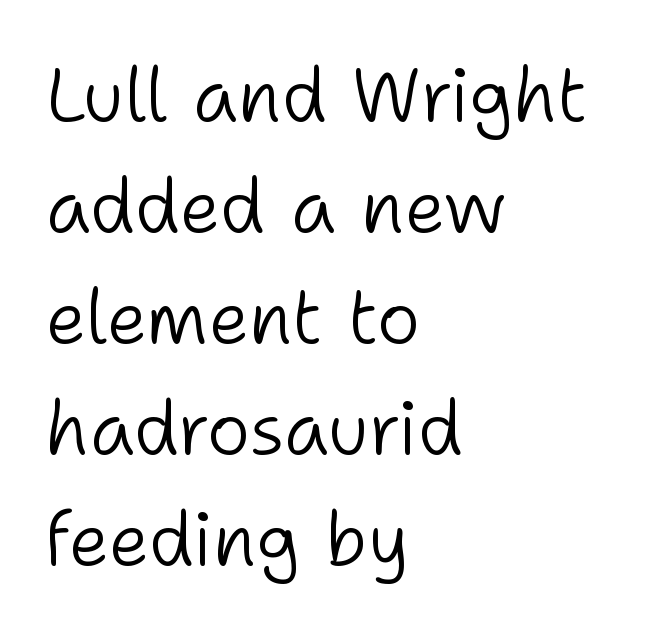
Q: Is the text bold? A: No.
Q: Is the text italic (slanted)? A: No, it is upright.
Q: Is the typeface a serif or a sans-serif typeface? A: Sans-serif.
Q: Is the text underlined? A: No.
Q: How is the paragraph aligned? A: Left-aligned.
Q: Is the spacing between letters normal or unusually wide? A: Normal.
Q: Is the spacing between lines tight, normal or loose? A: Normal.
Q: Width (condensed, normal, or wide)? A: Normal.
Q: Stroke contrast? A: Low.
Q: x-height? A: Medium.
Q: Monospaced? A: No.
